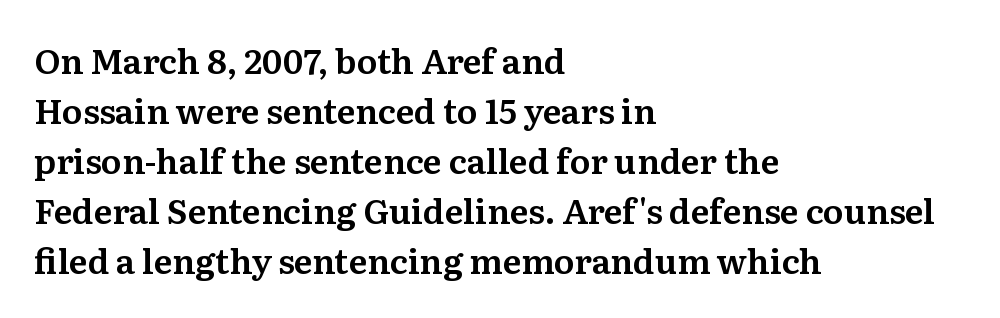
The image shows 34 px serif type, upright; set left-aligned, normal line spacing (1.47x), normal letter spacing, not underlined; medium stroke contrast and a medium x-height.
